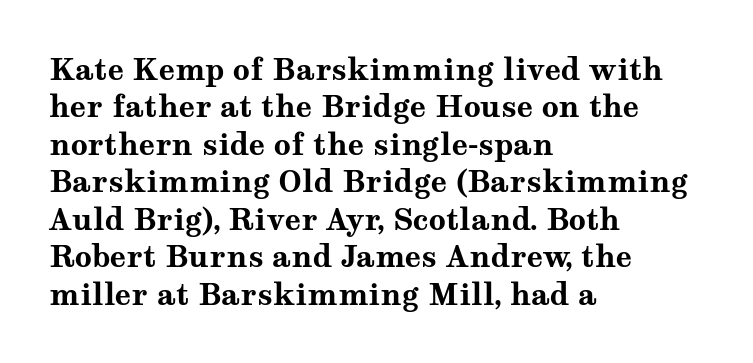
The image shows 30 px bold, wide serif type, upright; set left-aligned, normal line spacing (1.25x), normal letter spacing, not underlined; medium stroke contrast and a medium x-height.
